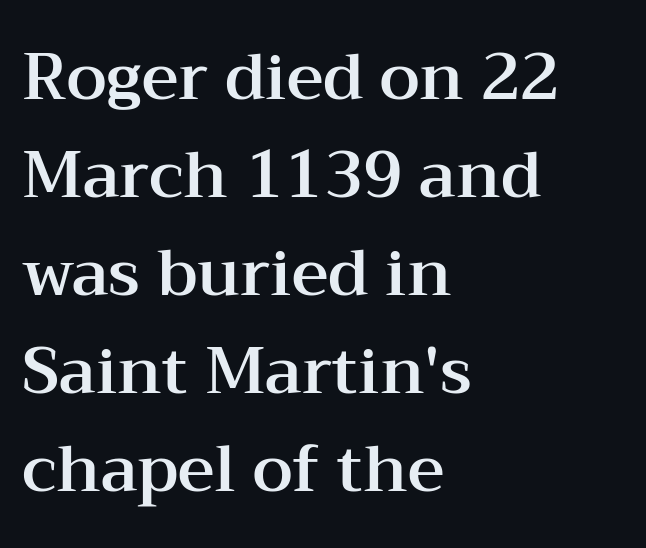
{"serif": "yes", "italic": "no", "width": "wide", "stroke_contrast": "medium", "x_height": "medium", "monospaced": "no", "underline": "no", "align": "left", "line_spacing": "normal", "line_spacing_ratio": 1.53, "letter_spacing": "normal", "letter_spacing_em": 0.0, "glyph_px": 64}
